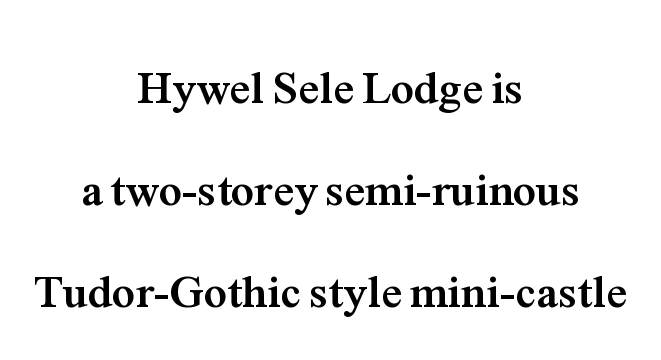
Q: Is the text bold? A: Yes.
Q: Is the text italic (slanted)? A: No, it is upright.
Q: Is the typeface a serif or a sans-serif typeface? A: Serif.
Q: Is the text underlined? A: No.
Q: How is the paragraph aligned? A: Centered.
Q: Is the spacing between letters normal or unusually wide? A: Normal.
Q: Is the spacing between lines tight, normal or loose? A: Loose.
Q: Width (condensed, normal, or wide)? A: Normal.
Q: Stroke contrast? A: Medium.
Q: x-height? A: Medium.
Q: Monospaced? A: No.
